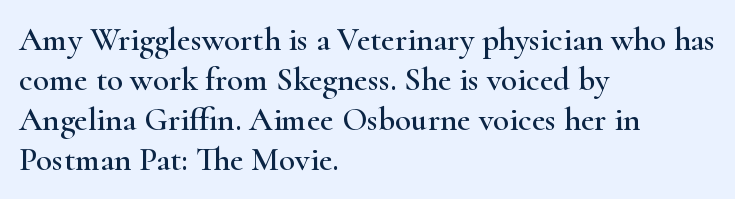
{"serif": "yes", "italic": "no", "width": "wide", "stroke_contrast": "high", "x_height": "small", "monospaced": "no", "underline": "no", "align": "left", "line_spacing_ratio": 1.21, "letter_spacing": "normal", "letter_spacing_em": 0.0, "glyph_px": 33}
